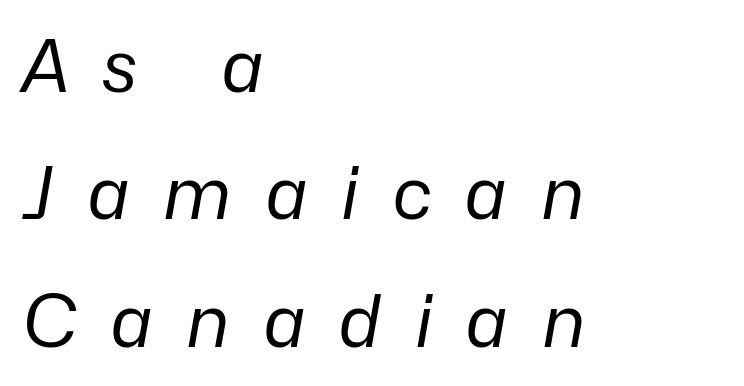
Q: Is the text bold? A: No.
Q: Is the text italic (slanted)? A: Yes, it leans right by about 10 degrees.
Q: Is the text underlined? A: No.
Q: How is the paragraph aligned? A: Left-aligned.
Q: Is the spacing between letters normal or unusually wide? A: Unusually wide.
Q: Width (condensed, normal, or wide)? A: Normal.
Q: Stroke contrast? A: Low.
Q: x-height? A: Medium.
Q: Monospaced? A: No.
